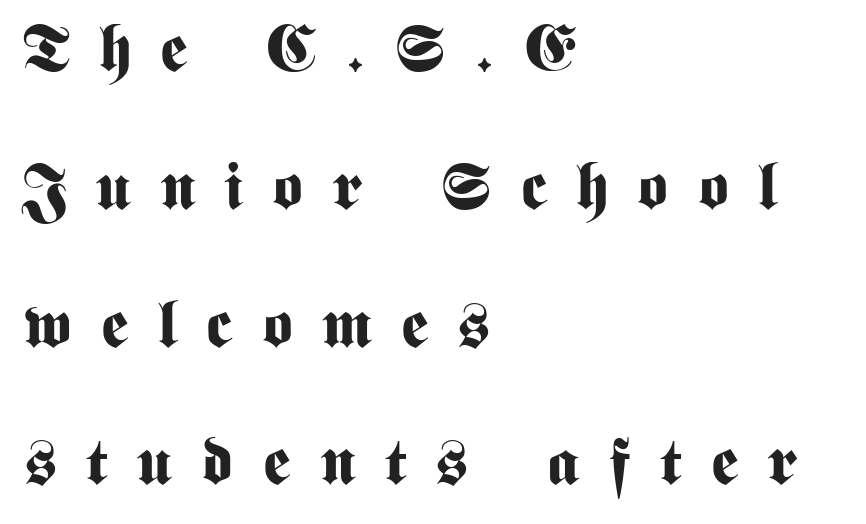
The image shows 65 px bold, condensed sans-serif type, upright; set left-aligned, loose line spacing (2.12x), unusually wide letter spacing (+0.45 em), not underlined; medium stroke contrast and a medium x-height.
